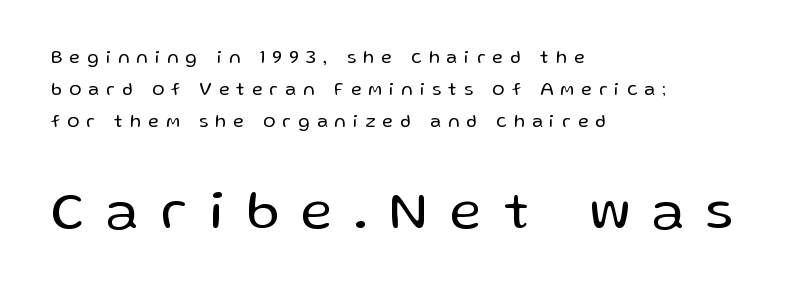
Q: Is the text bold? A: No.
Q: Is the text italic (slanted)? A: No, it is upright.
Q: Is the typeface a serif or a sans-serif typeface? A: Sans-serif.
Q: Is the text underlined? A: No.
Q: How is the paragraph aligned? A: Left-aligned.
Q: Is the spacing between letters normal or unusually wide? A: Unusually wide.
Q: Which block of text is set in a larger size, the first (top) or the second (bottom)? A: The second (bottom) one.
Q: Width (condensed, normal, or wide)? A: Normal.
Q: Stroke contrast? A: Low.
Q: x-height? A: Medium.
Q: Monospaced? A: No.
